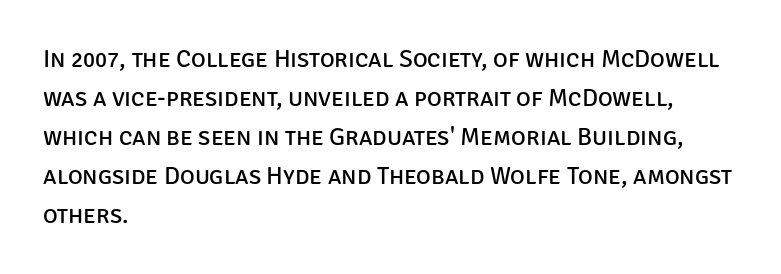
The space between consecutive lines is moderate. In terms of letterspacing, this is plain default setting. This rendering features lettering with no underline. Is the stroke heavy? The answer is a plain regular-or-lighter.
